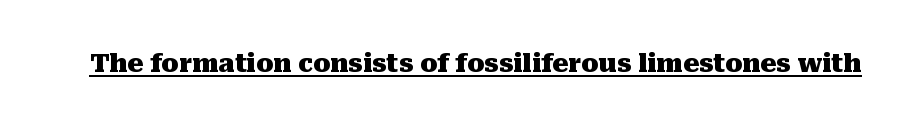
The image shows 25 px bold type, upright; set normal letter spacing, underlined.
